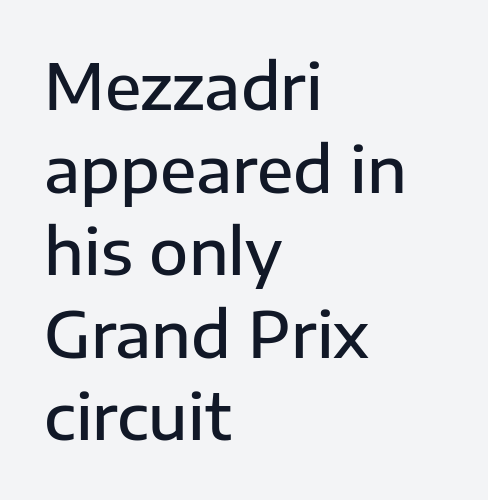
Q: Is the text bold? A: Semi-bold.
Q: Is the text italic (slanted)? A: No, it is upright.
Q: Is the typeface a serif or a sans-serif typeface? A: Sans-serif.
Q: Is the text underlined? A: No.
Q: How is the paragraph aligned? A: Left-aligned.
Q: Is the spacing between letters normal or unusually wide? A: Normal.
Q: Is the spacing between lines tight, normal or loose? A: Normal.
Q: Width (condensed, normal, or wide)? A: Normal.
Q: Stroke contrast? A: Low.
Q: x-height? A: Medium.
Q: Monospaced? A: No.
